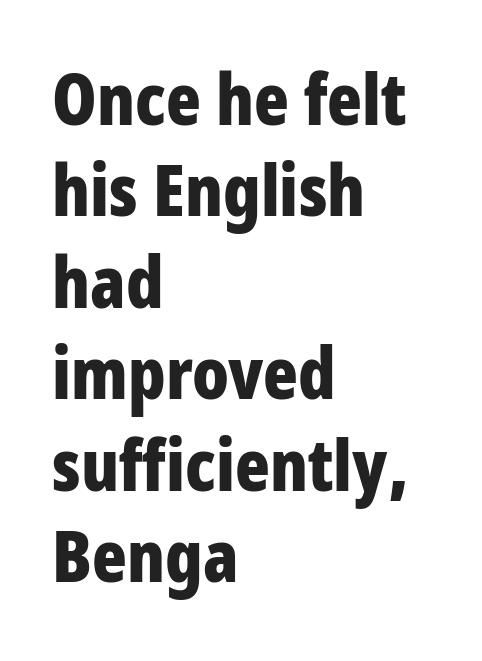
The image shows 72 px bold, condensed sans-serif type, upright; set left-aligned, normal line spacing (1.27x), normal letter spacing, not underlined; low stroke contrast and a large x-height.
